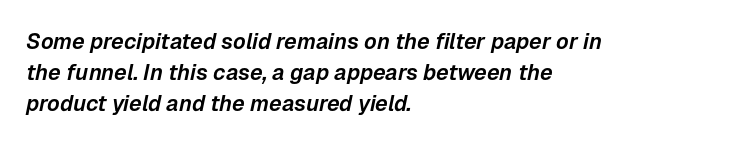
The image shows 22 px text type, italic (leaning right); set left-aligned, normal line spacing (1.41x), normal letter spacing, not underlined.
